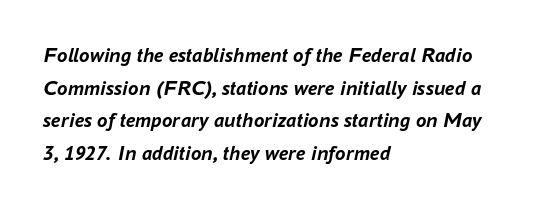
Q: Is the text bold? A: Yes.
Q: Is the text italic (slanted)? A: Yes, it leans right by about 16 degrees.
Q: Is the text underlined? A: No.
Q: How is the paragraph aligned? A: Left-aligned.
Q: Is the spacing between letters normal or unusually wide? A: Normal.
Q: Is the spacing between lines tight, normal or loose? A: Normal.
